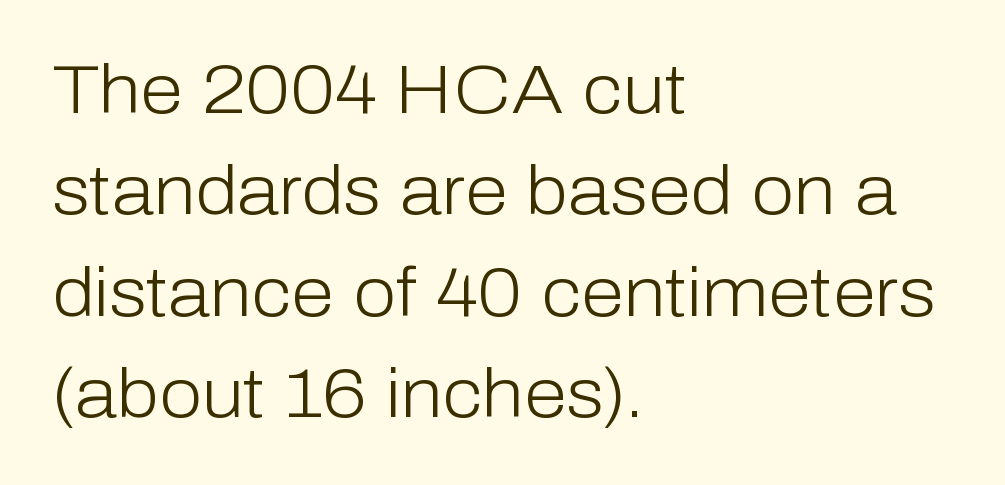
These lines sit exactly where default settings would place them. Plain, unruled lines of type. Between one letter and the next there's only the usual sliver of space. A student would call this left alignment; a typographer would say flush left, rag right. Does the lettering tilt? It doesn't — this is upright. The strokes carry an ordinary text weight at most.
